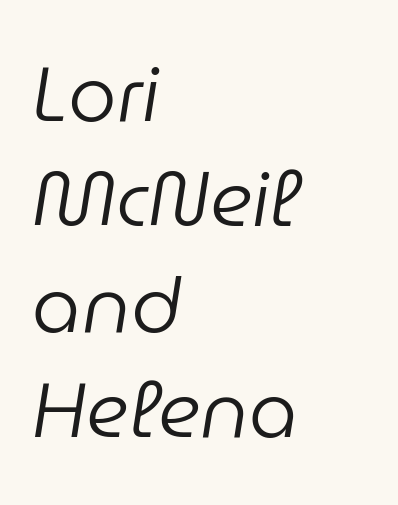
Q: Is the text bold? A: No.
Q: Is the text italic (slanted)? A: Yes, it leans right by about 9 degrees.
Q: Is the text underlined? A: No.
Q: How is the paragraph aligned? A: Left-aligned.
Q: Is the spacing between letters normal or unusually wide? A: Normal.
Q: Is the spacing between lines tight, normal or loose? A: Normal.
Q: Width (condensed, normal, or wide)? A: Normal.
Q: Stroke contrast? A: Low.
Q: x-height? A: Medium.
Q: Monospaced? A: No.
